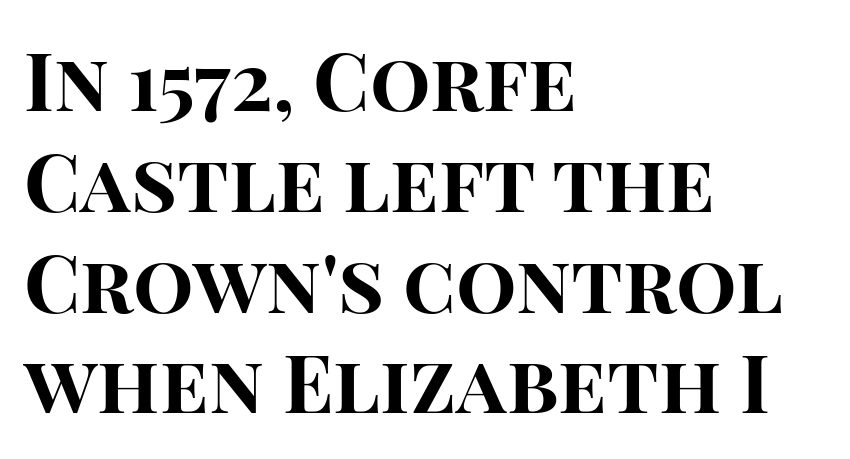
The image shows 80 px bold sans-serif type, upright; set left-aligned, normal line spacing (1.26x), normal letter spacing, not underlined; high stroke contrast and a large x-height.
